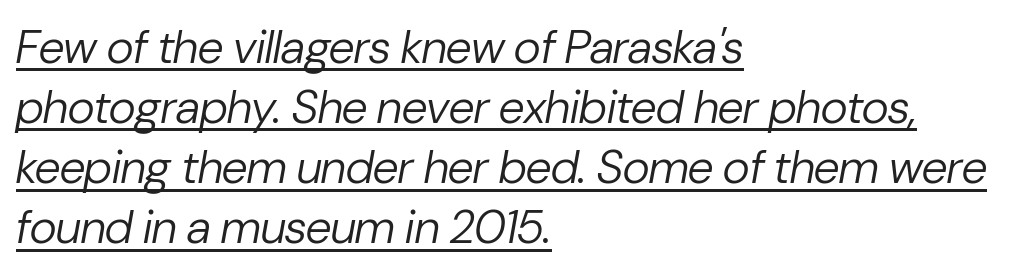
{"italic": "yes", "lean": "right", "slant_degrees": 10, "bold": "no", "weight": "regular", "width": "normal", "stroke_contrast": "low", "x_height": "medium", "monospaced": "no", "underline": "yes", "align": "left", "line_spacing": "normal", "line_spacing_ratio": 1.28, "letter_spacing": "normal", "letter_spacing_em": 0.0, "glyph_px": 47}
